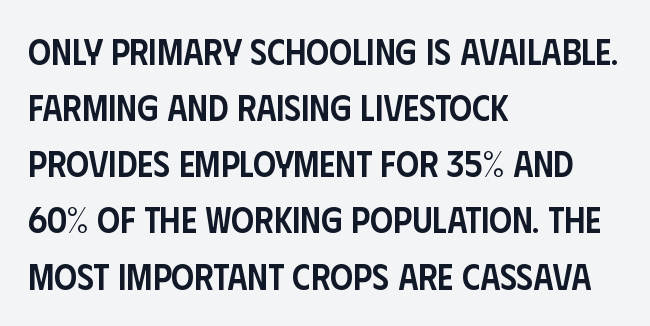
The image shows 36 px semibold, condensed sans-serif type, upright; set left-aligned, normal line spacing (1.56x), normal letter spacing, not underlined; low stroke contrast and a large x-height.
